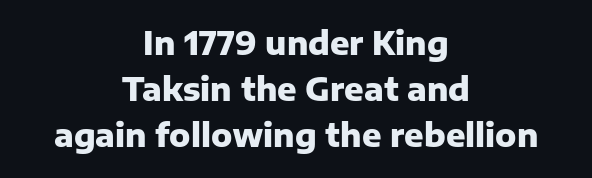
The image shows 32 px heavy sans-serif type, upright; set centered, normal line spacing (1.44x), normal letter spacing, not underlined; low stroke contrast and a medium x-height.
